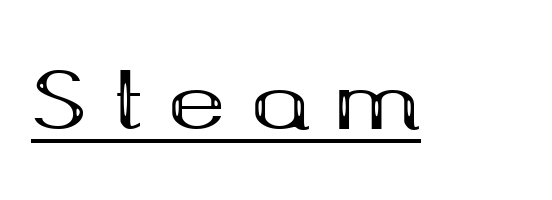
These words are printed bold, with thick strokes throughout. Classification — serif. Look at the tracking — it's clearly loosened, letters drifting apart. Designer's note — italics off, roman on.
